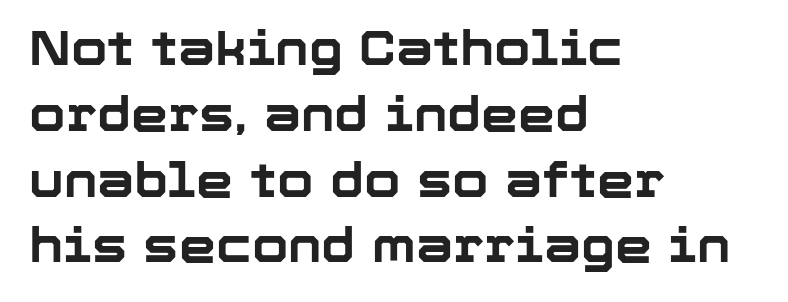
Summary of vertical rhythm: regular, with standard interline spacing. A sans-serif font was chosen for this passage. Each glyph is drawn with heavy, bold strokes. No extra tracking has been applied to these lines. These lines were composed using upright roman letters.
